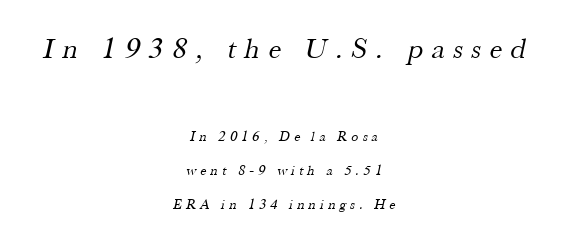
Widely set lines give the paragraph a tall, airy silhouette. Check where the strokes stop: tiny serifs finish them off. Spacing between characters has been opened up far beyond the box default. No chunkiness to these letters — they're not bold. Compared with a flush-left layout, this one balances lines on the center instead. Check under the words: just untouched page.
